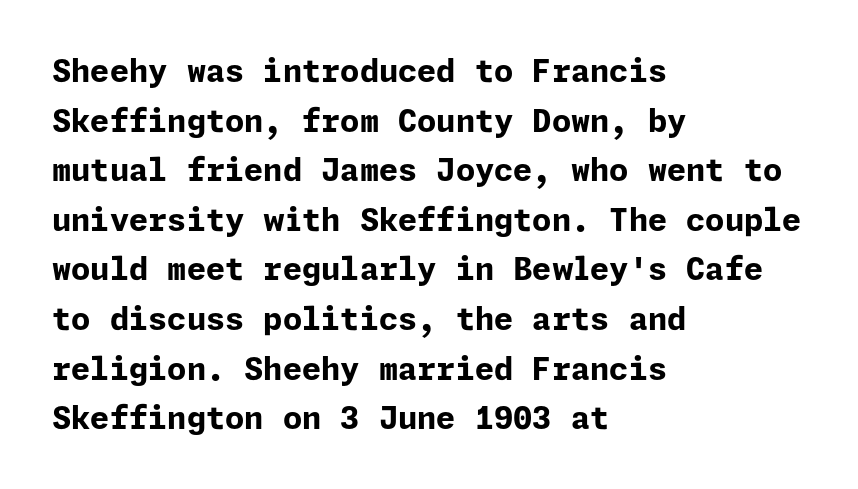
{"serif": "no", "italic": "no", "bold": "yes", "weight": "bold", "width": "normal", "stroke_contrast": "low", "x_height": "medium", "underline": "no", "align": "left", "line_spacing": "normal", "line_spacing_ratio": 1.6, "letter_spacing": "normal", "letter_spacing_em": 0.0, "glyph_px": 31}
